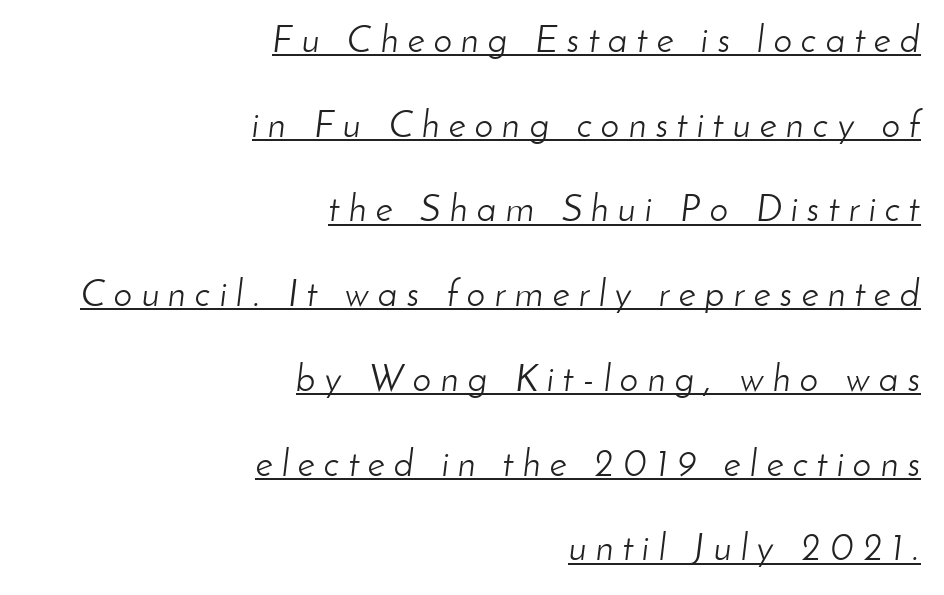
{"italic": "yes", "lean": "right", "slant_degrees": 8, "bold": "no", "weight": "light", "width": "normal", "stroke_contrast": "low", "x_height": "small", "monospaced": "no", "underline": "yes", "align": "right", "line_spacing": "loose", "line_spacing_ratio": 2.29, "letter_spacing": "wide", "letter_spacing_em": 0.25, "glyph_px": 37}
